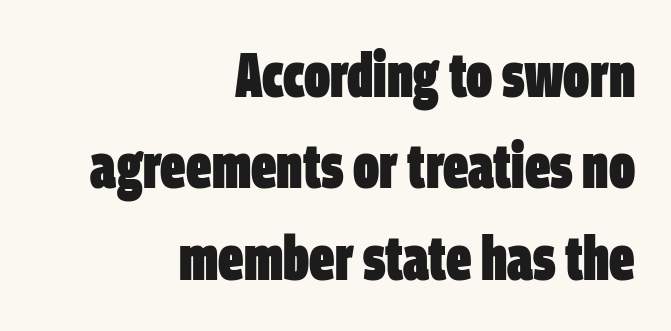
Check under the words: just untouched page. Strong, thick strokes mark this as bold type. The characters display no serif detailing; their extremities are plain. Students, observe: this is what conventionally led text looks like. Looks like regular typesetting: each glyph gets only the width it needs.
